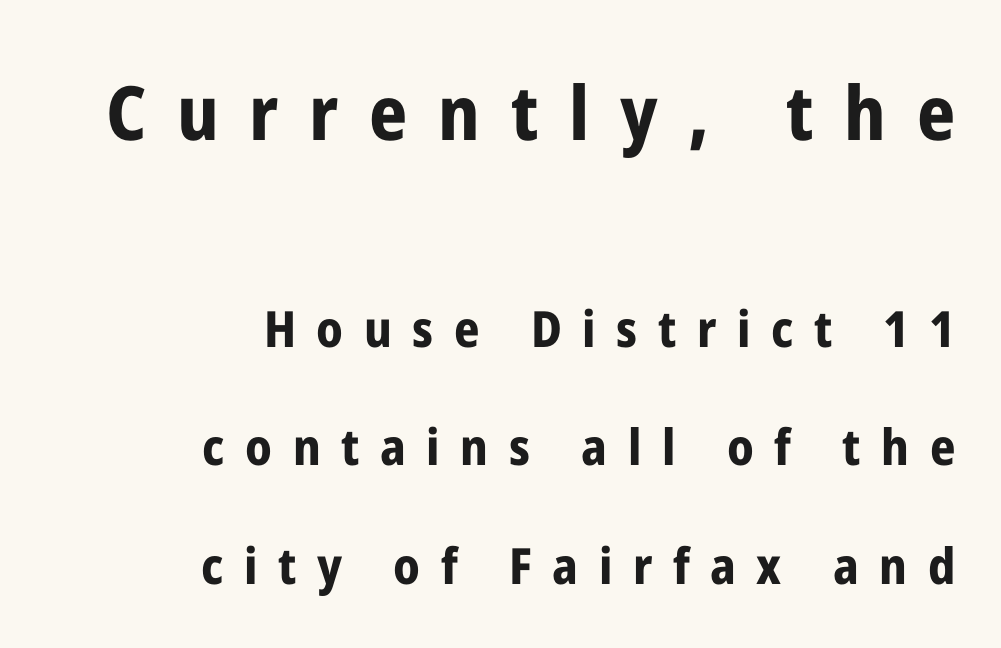
Bare-footed words on every line. The typography opts for an upright posture over an oblique one. Nothing sits at the stroke ends, so this counts as sans-serif. The paragraph shown leans on its right margin. Bold? Absolutely — the strokes are thick and heavy.
